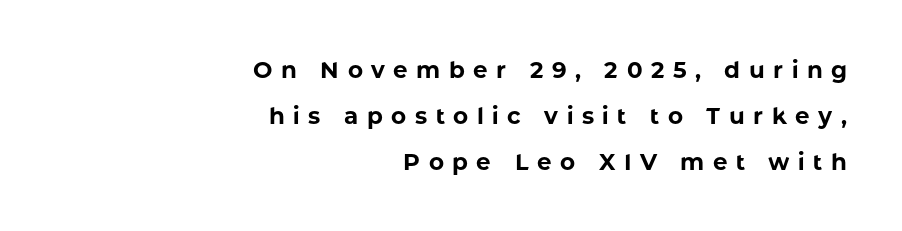
The image shows 23 px bold type, upright; set right-aligned, loose line spacing (2.0x), unusually wide letter spacing (+0.37 em), not underlined.
